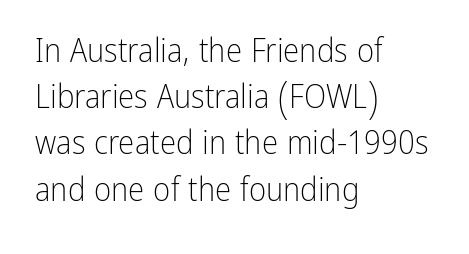
The image shows 33 px light, condensed sans-serif type, upright; set left-aligned, normal line spacing (1.4x), normal letter spacing, not underlined; low stroke contrast and a medium x-height.
